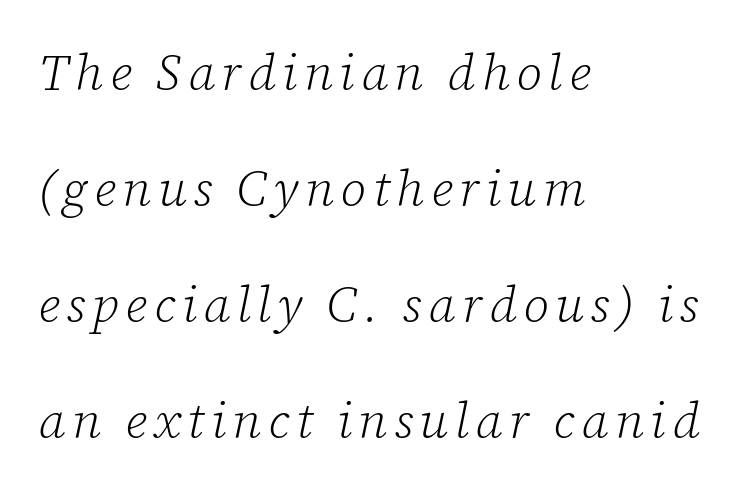
{"serif": "yes", "italic": "yes", "lean": "right", "slant_degrees": 12, "bold": "no", "weight": "light", "width": "normal", "stroke_contrast": "low", "x_height": "medium", "monospaced": "no", "underline": "no", "align": "left", "line_spacing": "loose", "line_spacing_ratio": 2.32, "glyph_px": 50}
